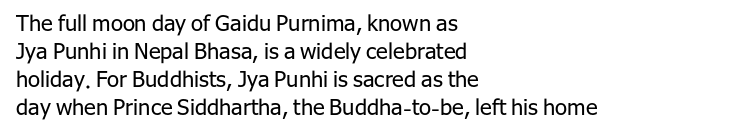
{"italic": "no", "bold": "no", "underline": "no", "align": "left", "line_spacing": "normal", "line_spacing_ratio": 1.27, "letter_spacing": "normal", "letter_spacing_em": 0.0, "glyph_px": 22}
